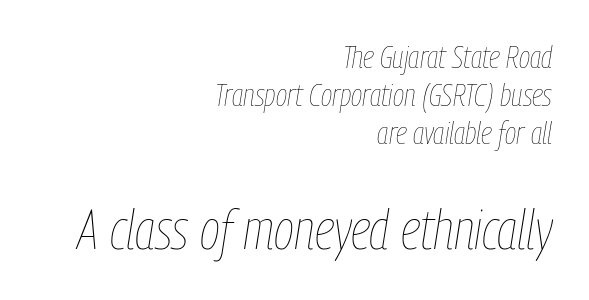
Only glyphs here, with clear space below each row. Is this a fixed-width face? No — the glyphs have proportional, varying widths. Caption: multi-line text, flush right, ragged left. The rendering applies a slant to the glyphs. Is the stroke heavy? The answer is a plain regular-or-lighter.
